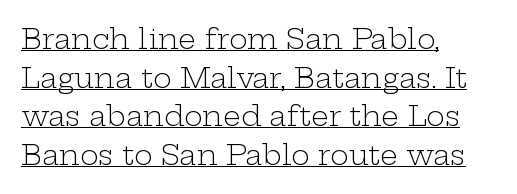
{"serif": "yes", "italic": "no", "bold": "no", "weight": "light", "width": "wide", "stroke_contrast": "low", "x_height": "medium", "monospaced": "no", "underline": "yes", "align": "left", "line_spacing": "normal", "line_spacing_ratio": 1.38, "letter_spacing": "normal", "letter_spacing_em": 0.0, "glyph_px": 28}
